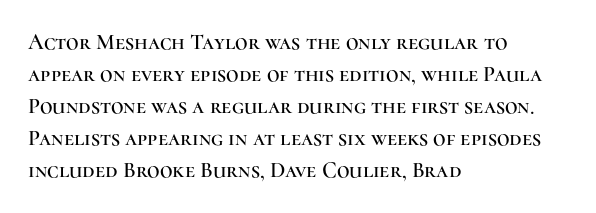
Q: Is the text italic (slanted)? A: No, it is upright.
Q: Is the text underlined? A: No.
Q: How is the paragraph aligned? A: Left-aligned.
Q: Is the spacing between letters normal or unusually wide? A: Normal.
Q: Is the spacing between lines tight, normal or loose? A: Normal.
